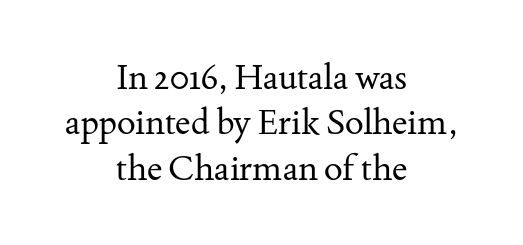
The image shows 35 px regular-weight serif type, upright; set centered, normal line spacing (1.3x), normal letter spacing, not underlined; medium stroke contrast and a small x-height.
